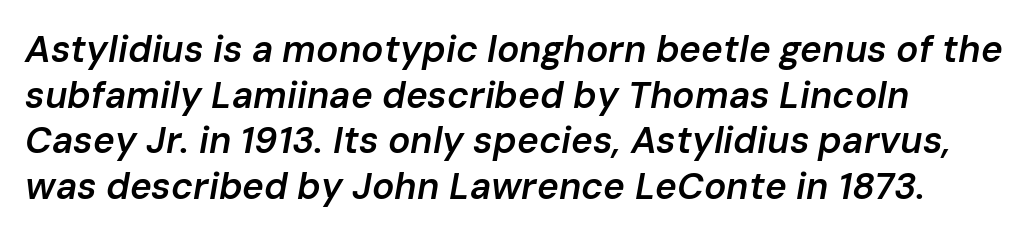
Q: Is the text bold? A: Semi-bold.
Q: Is the text italic (slanted)? A: Yes, it leans right by about 10 degrees.
Q: Is the text underlined? A: No.
Q: How is the paragraph aligned? A: Left-aligned.
Q: Is the spacing between letters normal or unusually wide? A: Normal.
Q: Width (condensed, normal, or wide)? A: Normal.
Q: Stroke contrast? A: Low.
Q: x-height? A: Medium.
Q: Monospaced? A: No.
